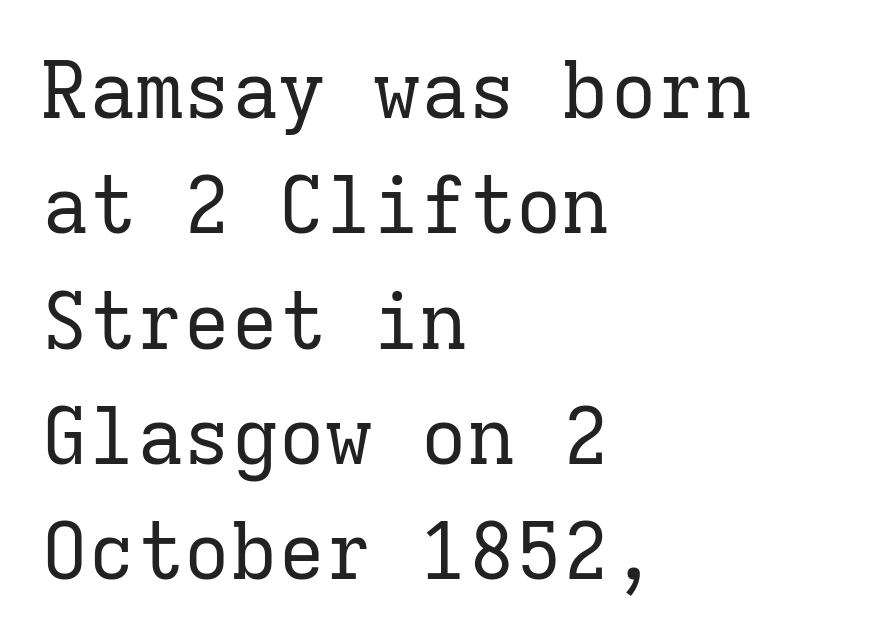
{"serif": "yes", "italic": "no", "bold": "no", "weight": "regular", "width": "normal", "stroke_contrast": "low", "x_height": "medium", "monospaced": "yes", "underline": "no", "align": "left", "line_spacing": "normal", "line_spacing_ratio": 1.46, "letter_spacing": "normal", "letter_spacing_em": 0.0, "glyph_px": 79}
